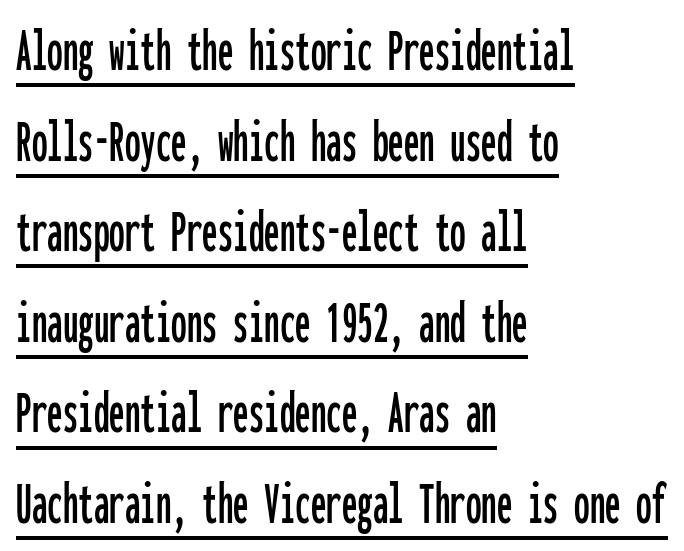
{"serif": "no", "italic": "no", "width": "condensed", "stroke_contrast": "low", "x_height": "medium", "monospaced": "yes", "underline": "yes", "align": "left", "line_spacing": "normal", "line_spacing_ratio": 1.46, "letter_spacing": "normal", "letter_spacing_em": 0.0, "glyph_px": 62}
